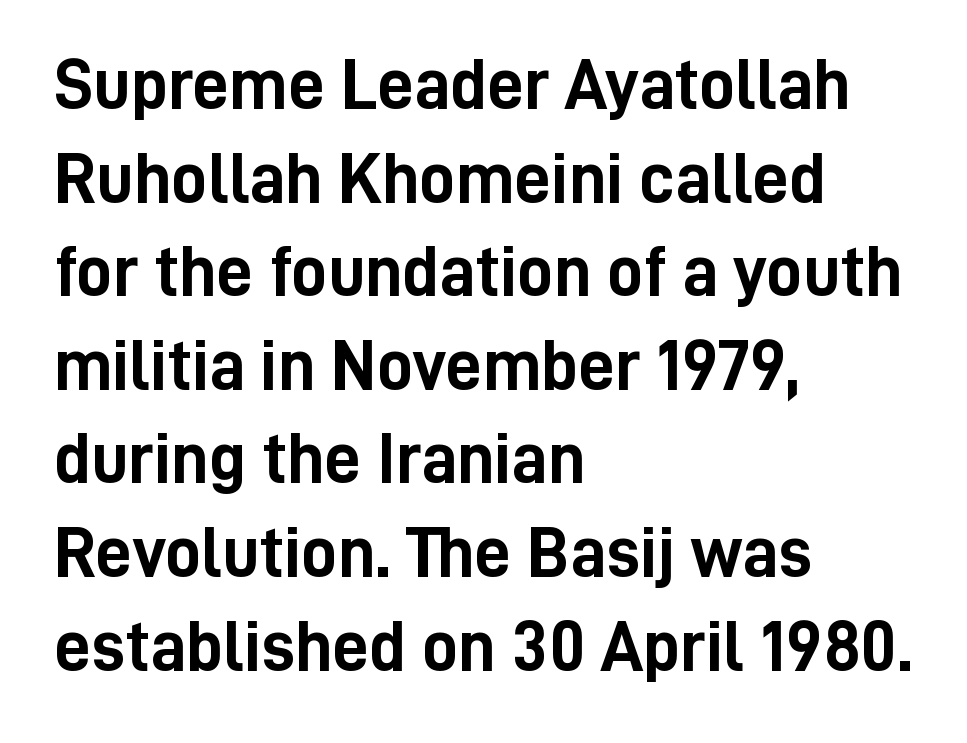
{"serif": "no", "italic": "no", "bold": "yes", "weight": "semibold", "width": "condensed", "stroke_contrast": "low", "x_height": "medium", "monospaced": "no", "underline": "no", "align": "left", "line_spacing": "normal", "line_spacing_ratio": 1.3, "letter_spacing": "normal", "letter_spacing_em": 0.0, "glyph_px": 72}
